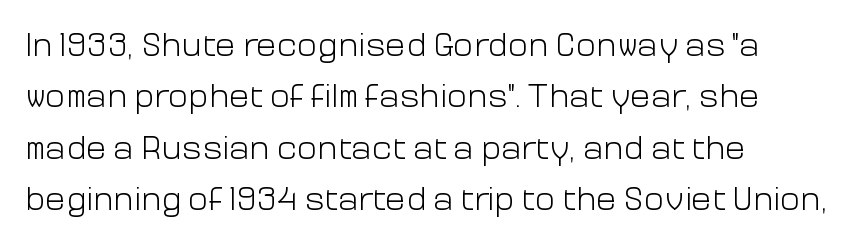
How would I describe the line gaps? Plain and ordinary. Words float on clear page, feet unadorned. On a weight scale, this lands at 450 or below. The rag falls on the right side of this text block. Serif or sans? Sans — the stroke terminals are bare. Tracking here is standard; glyphs follow each other at the usual distance.
